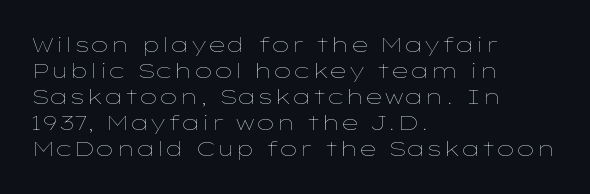
The typography opts for an upright posture over an oblique one. Unmarked baselines from the first word to the last. Students, note that the glyphs here touch the page at normal intervals. Which margin do the lines hug? The left one — the right edge is uneven. The typesetting does not lean heavy: it is not bold.
